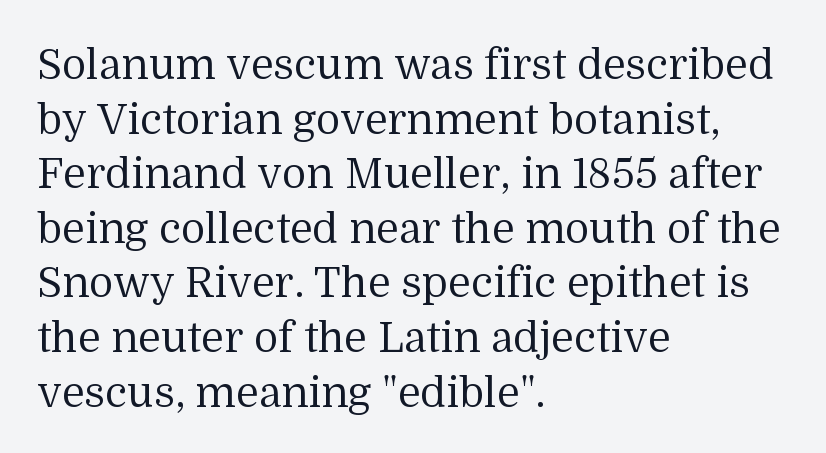
{"serif": "yes", "italic": "no", "bold": "no", "weight": "regular", "width": "normal", "stroke_contrast": "medium", "x_height": "medium", "monospaced": "no", "underline": "no", "align": "left", "line_spacing": "normal", "line_spacing_ratio": 1.3, "letter_spacing": "normal", "letter_spacing_em": 0.0, "glyph_px": 42}
